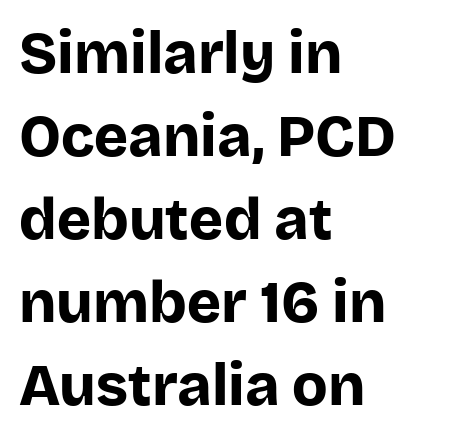
{"serif": "no", "italic": "no", "bold": "yes", "weight": "bold", "width": "normal", "stroke_contrast": "low", "x_height": "large", "monospaced": "no", "underline": "no", "align": "left", "line_spacing": "normal", "line_spacing_ratio": 1.43, "letter_spacing": "normal", "letter_spacing_em": 0.0, "glyph_px": 58}
